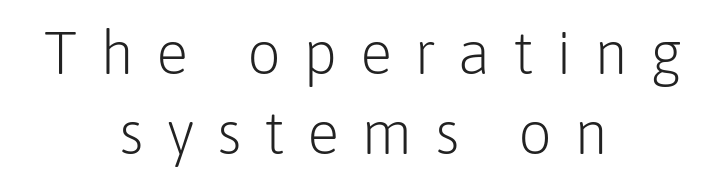
The image shows 60 px light sans-serif type, upright; set centered, normal line spacing (1.34x), unusually wide letter spacing (+0.37 em), not underlined; low stroke contrast and a medium x-height.
